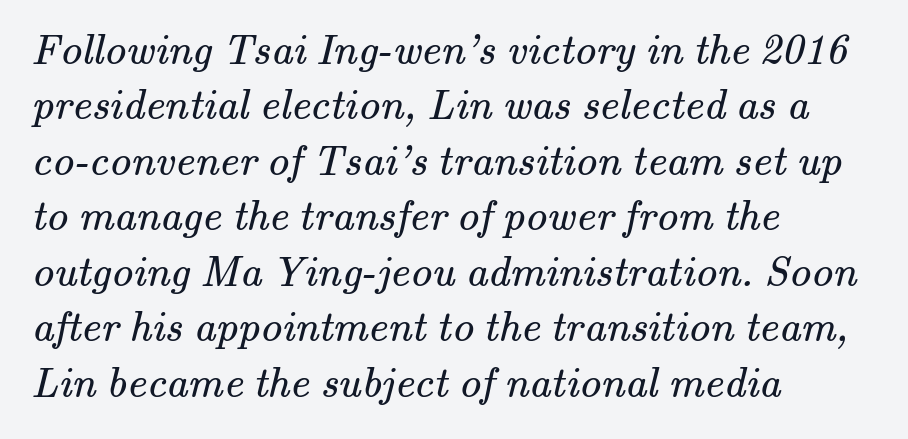
{"serif": "yes", "bold": "no", "weight": "regular", "width": "normal", "stroke_contrast": "medium", "x_height": "small", "monospaced": "no", "underline": "no", "align": "left", "line_spacing": "normal", "line_spacing_ratio": 1.29, "letter_spacing": "normal", "letter_spacing_em": 0.0, "glyph_px": 43}
